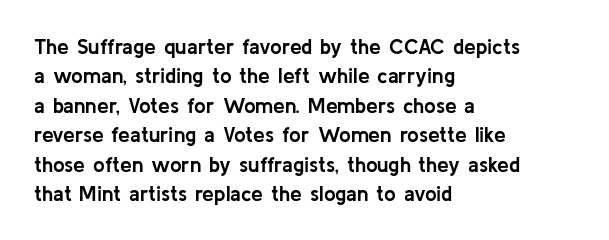
Q: Is the text bold? A: Yes.
Q: Is the text italic (slanted)? A: No, it is upright.
Q: Is the text underlined? A: No.
Q: How is the paragraph aligned? A: Left-aligned.
Q: Is the spacing between letters normal or unusually wide? A: Normal.
Q: Is the spacing between lines tight, normal or loose? A: Normal.
